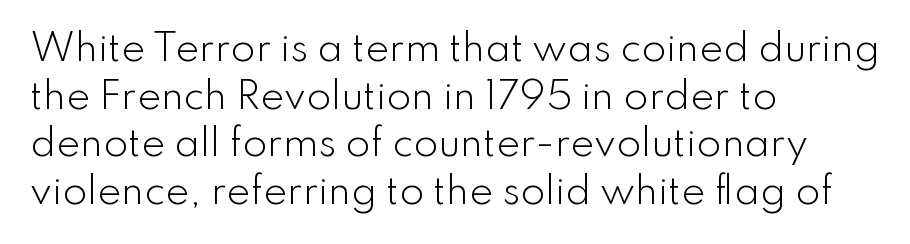
A typesetter would mark this as roman, not italic. The space directly below the letters is spotless. What kind of face is this? One without serifs — a sans. Does the copy run flush right? No — it runs flush left. Stroke thickness stays within the range of a standard reading face or lighter.
